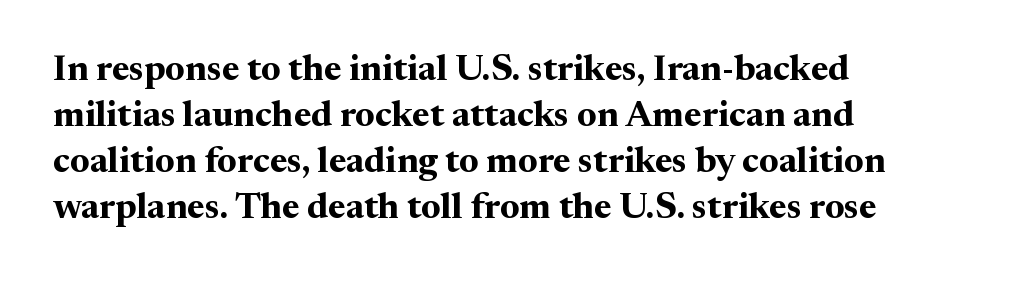
The image shows 36 px bold serif type, upright; set left-aligned, normal line spacing (1.28x), normal letter spacing, not underlined; medium stroke contrast and a medium x-height.
